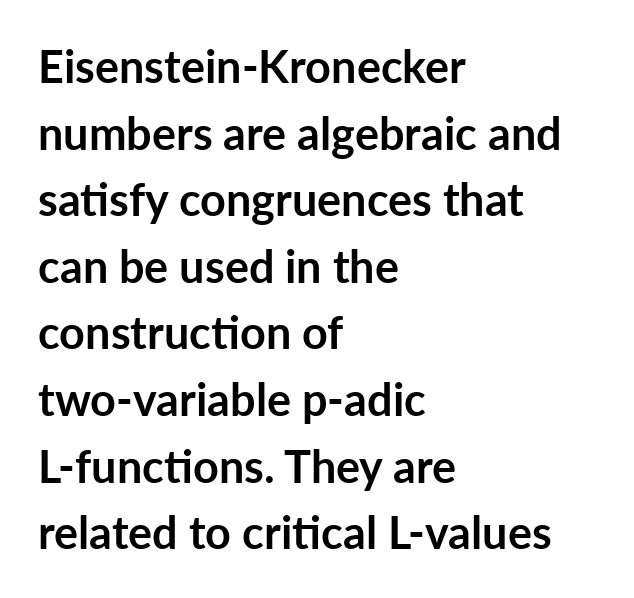
The image shows 45 px semibold sans-serif type, upright; set left-aligned, normal line spacing (1.48x), normal letter spacing, not underlined; low stroke contrast and a medium x-height.
